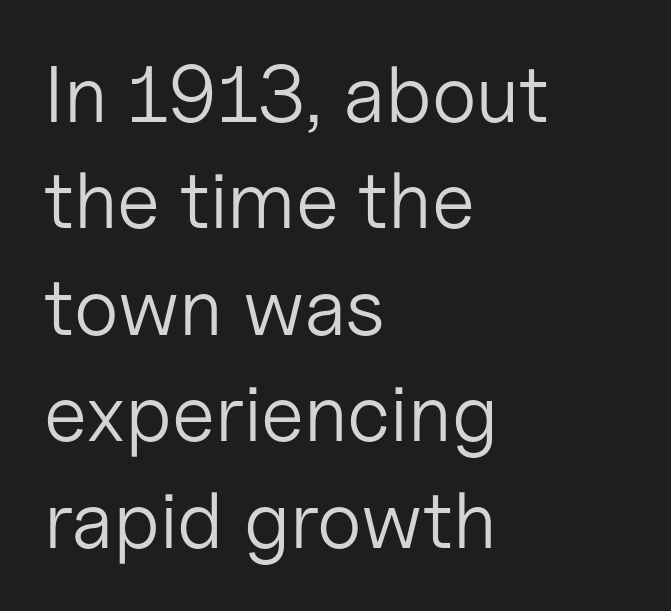
Q: Is the text bold? A: No.
Q: Is the text italic (slanted)? A: No, it is upright.
Q: Is the typeface a serif or a sans-serif typeface? A: Sans-serif.
Q: Is the text underlined? A: No.
Q: How is the paragraph aligned? A: Left-aligned.
Q: Is the spacing between letters normal or unusually wide? A: Normal.
Q: Is the spacing between lines tight, normal or loose? A: Normal.
Q: Width (condensed, normal, or wide)? A: Normal.
Q: Stroke contrast? A: Low.
Q: x-height? A: Medium.
Q: Monospaced? A: No.
